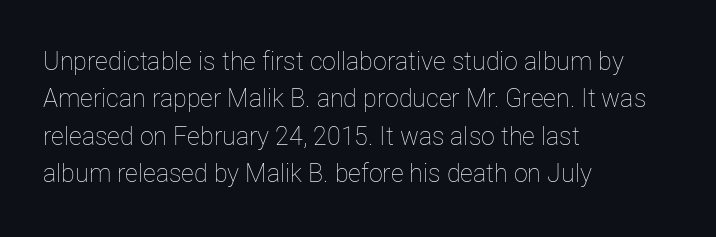
Q: Is the text bold? A: No.
Q: Is the text italic (slanted)? A: No, it is upright.
Q: Is the text underlined? A: No.
Q: How is the paragraph aligned? A: Left-aligned.
Q: Is the spacing between letters normal or unusually wide? A: Normal.
Q: Is the spacing between lines tight, normal or loose? A: Normal.
